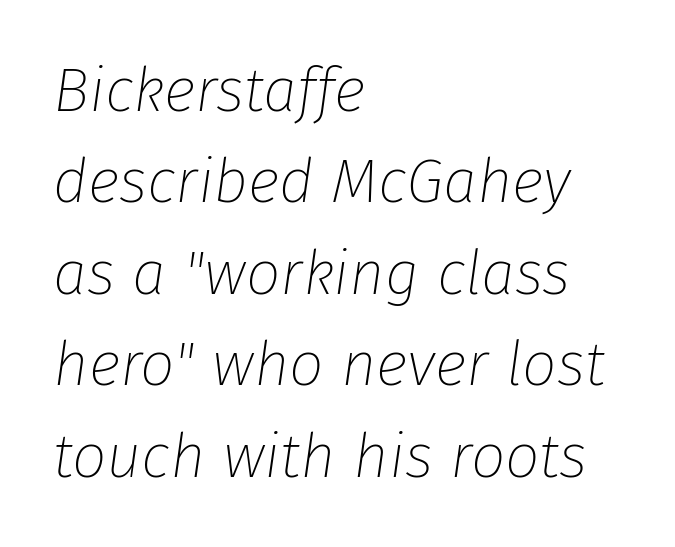
Is this a fixed-width face? No — the glyphs have proportional, varying widths. Vertically, the passage feels balanced, rows spaced as you'd expect. Between one letter and the next there's only the usual sliver of space. The rag falls on the right side of this text block. Type without underlining.
